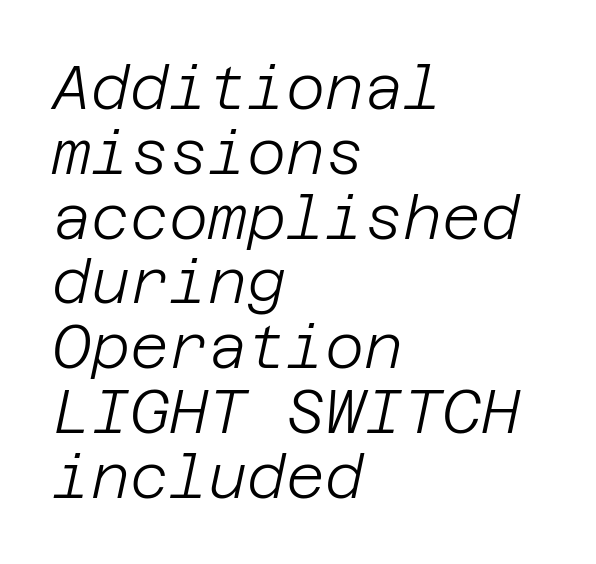
Any mark beneath the type? The region is blank. The face used here has a pronounced slope to its letters. Leftover space on each line is placed entirely after the last word. Very little white space separates one row of letters from the next.
